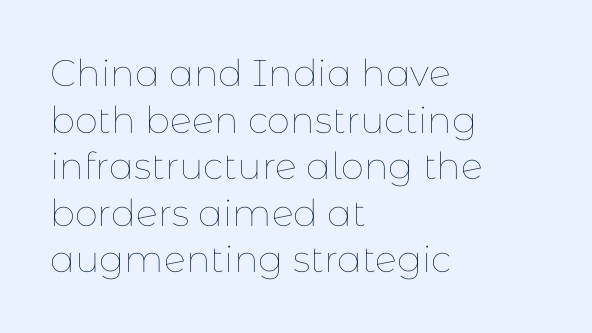
The image shows 37 px thin type, upright; set left-aligned, normal line spacing (1.26x), normal letter spacing, not underlined; low stroke contrast and a medium x-height.
